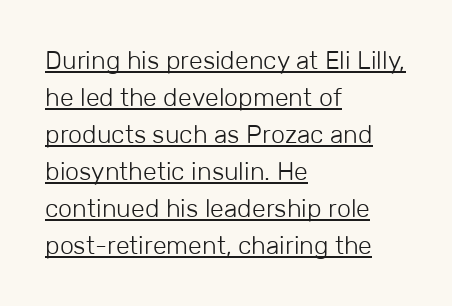
Q: Is the text bold? A: No.
Q: Is the text italic (slanted)? A: No, it is upright.
Q: Is the text underlined? A: Yes.
Q: How is the paragraph aligned? A: Left-aligned.
Q: Is the spacing between letters normal or unusually wide? A: Normal.
Q: Is the spacing between lines tight, normal or loose? A: Normal.
